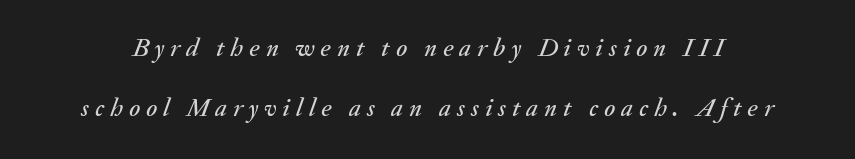
Q: Is the text italic (slanted)? A: Yes, it leans right by about 20 degrees.
Q: Is the text underlined? A: No.
Q: Is the spacing between letters normal or unusually wide? A: Unusually wide.
Q: Is the spacing between lines tight, normal or loose? A: Loose.
